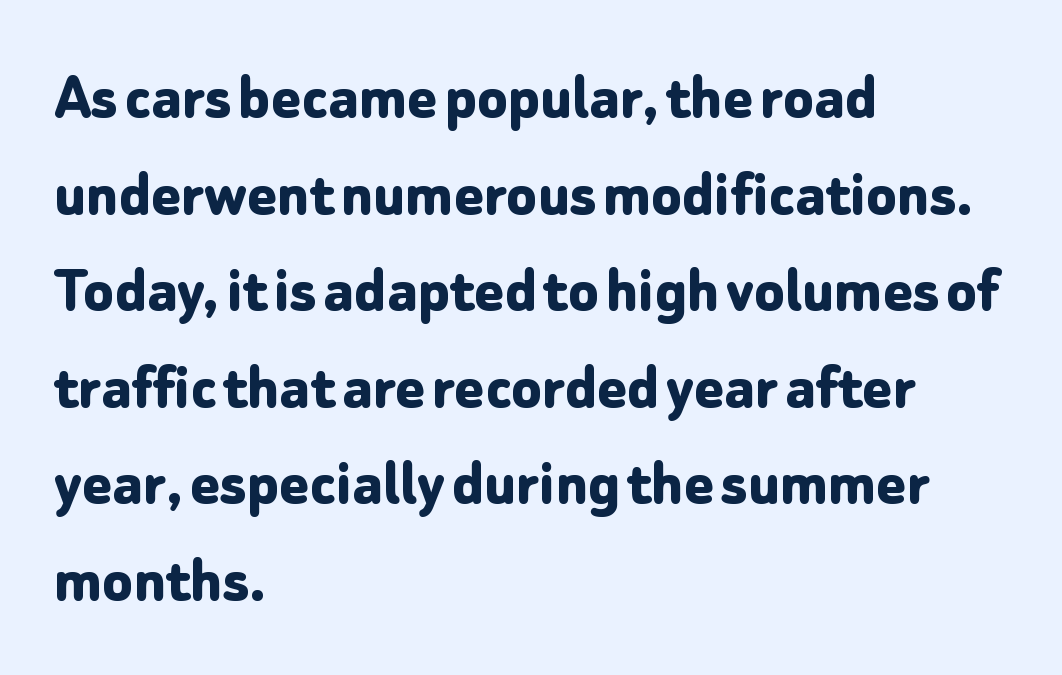
The image shows 69 px bold sans-serif type, upright; set left-aligned, normal line spacing (1.4x), normal letter spacing, not underlined; low stroke contrast and a medium x-height.
